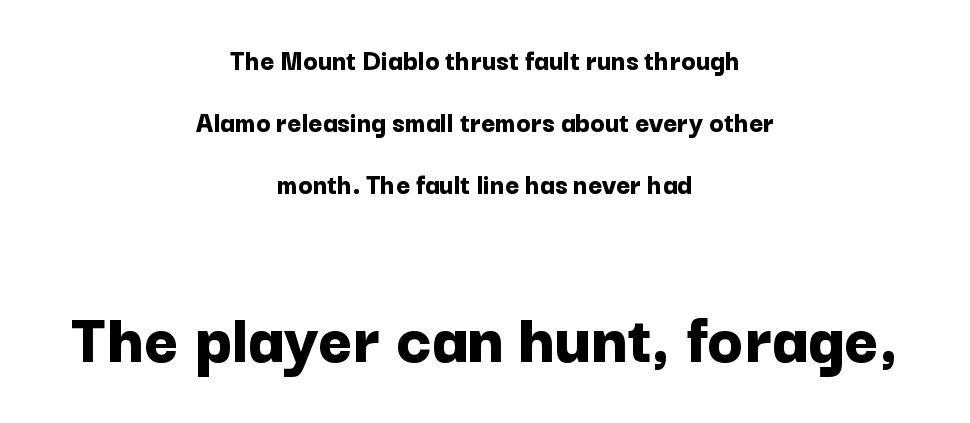
The image shows 74 px bold sans-serif type, upright; set centered, loose line spacing (2.07x), normal letter spacing, not underlined; the second (bottom) block is 2.47x larger; low stroke contrast and a medium x-height.
